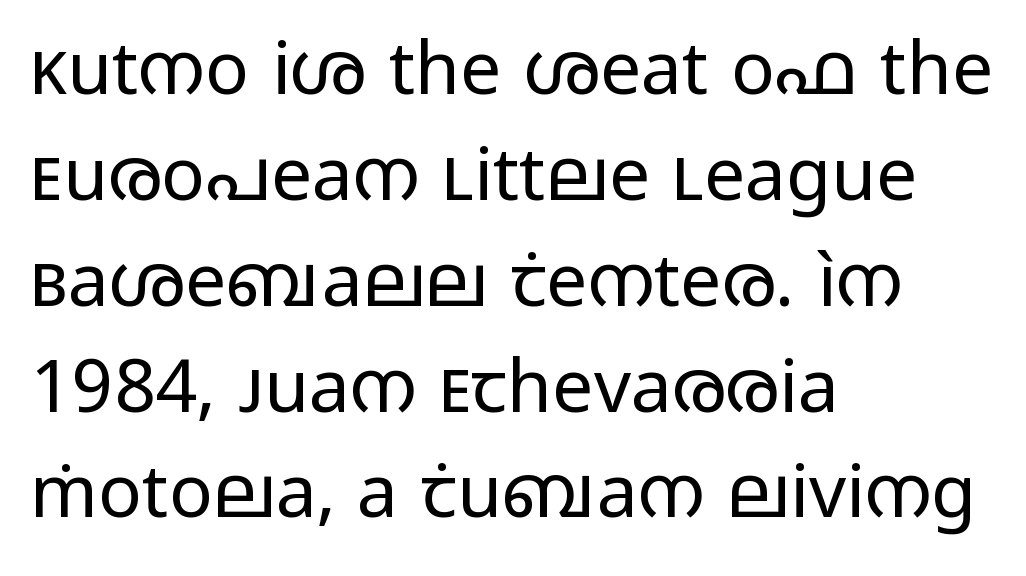
{"serif": "no", "italic": "no", "bold": "no", "weight": "regular", "width": "wide", "stroke_contrast": "low", "x_height": "medium", "monospaced": "no", "underline": "no", "align": "left", "line_spacing": "normal", "line_spacing_ratio": 1.45, "letter_spacing": "normal", "letter_spacing_em": 0.0, "glyph_px": 73}
